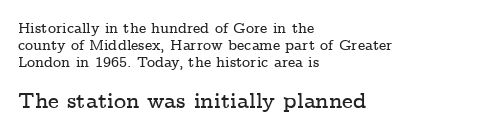
The specimen reads as upright at a glance. A clean baseline with only descenders dipping below it. All the whitespace from short lines collects on the right. Glyph-to-glyph distance matches everyday printed text. This layout puts the modest block above and the oversized block below.
